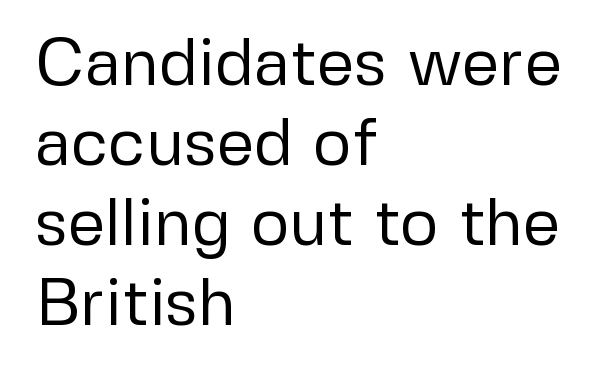
Q: Is the text bold? A: No.
Q: Is the text italic (slanted)? A: No, it is upright.
Q: Is the typeface a serif or a sans-serif typeface? A: Sans-serif.
Q: Is the text underlined? A: No.
Q: How is the paragraph aligned? A: Left-aligned.
Q: Is the spacing between letters normal or unusually wide? A: Normal.
Q: Width (condensed, normal, or wide)? A: Normal.
Q: Stroke contrast? A: Low.
Q: x-height? A: Medium.
Q: Monospaced? A: No.
